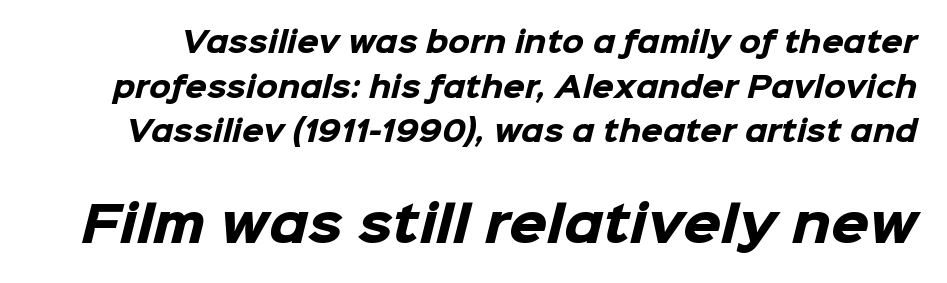
The image shows 49 px heavy sans-serif type; set normal line spacing (1.59x), normal letter spacing, not underlined; the second (bottom) block is 1.75x larger; low stroke contrast and a medium x-height.
